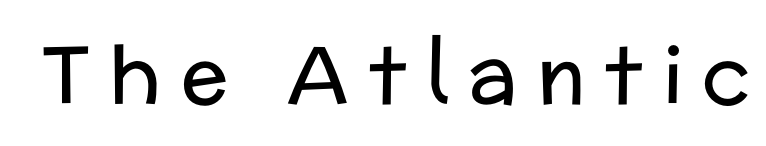
The image shows 79 px regular-weight sans-serif type, upright; set unusually wide letter spacing (+0.25 em), not underlined; low stroke contrast and a medium x-height.
